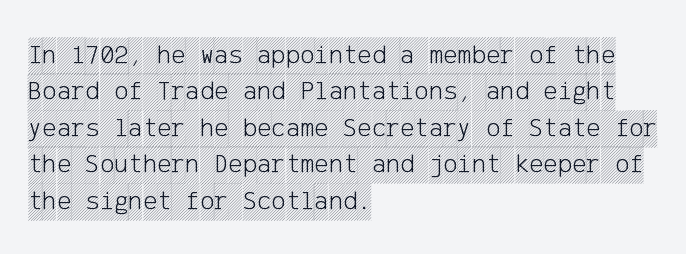
The image shows 27 px text type, upright; set left-aligned, normal line spacing (1.35x), normal letter spacing, not underlined.
